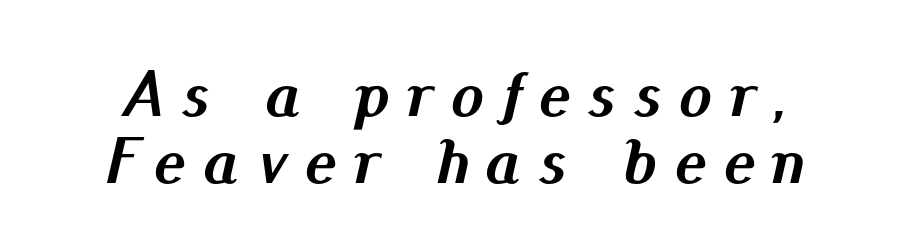
Q: Is the text bold? A: Yes.
Q: Is the text italic (slanted)? A: Yes, it leans right by about 13 degrees.
Q: Is the text underlined? A: No.
Q: Is the spacing between letters normal or unusually wide? A: Unusually wide.
Q: Is the spacing between lines tight, normal or loose? A: Tight.
Q: Width (condensed, normal, or wide)? A: Normal.
Q: Stroke contrast? A: Medium.
Q: x-height? A: Small.
Q: Monospaced? A: No.
